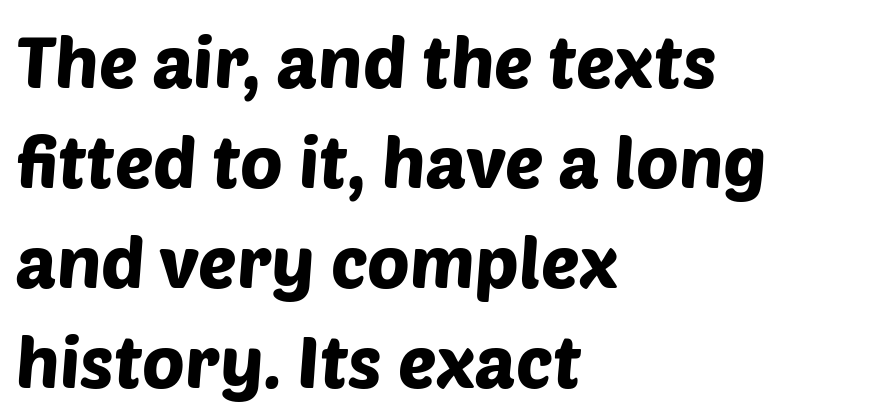
The image shows 72 px sans-serif type; set left-aligned, normal line spacing (1.39x), normal letter spacing, not underlined; low stroke contrast and a large x-height.
